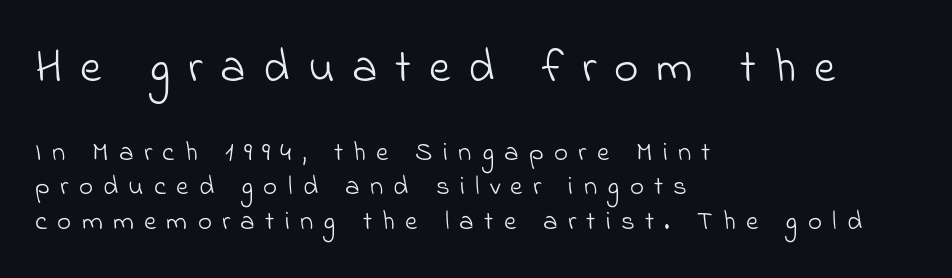
{"serif": "no", "bold": "no", "weight": "light", "width": "normal", "stroke_contrast": "low", "x_height": "small", "monospaced": "no", "underline": "no", "align": "left", "line_spacing": "normal", "line_spacing_ratio": 1.28, "letter_spacing": "wide", "letter_spacing_em": 0.38, "larger_block": "first", "size_ratio": 1.74, "glyph_px": 47}
